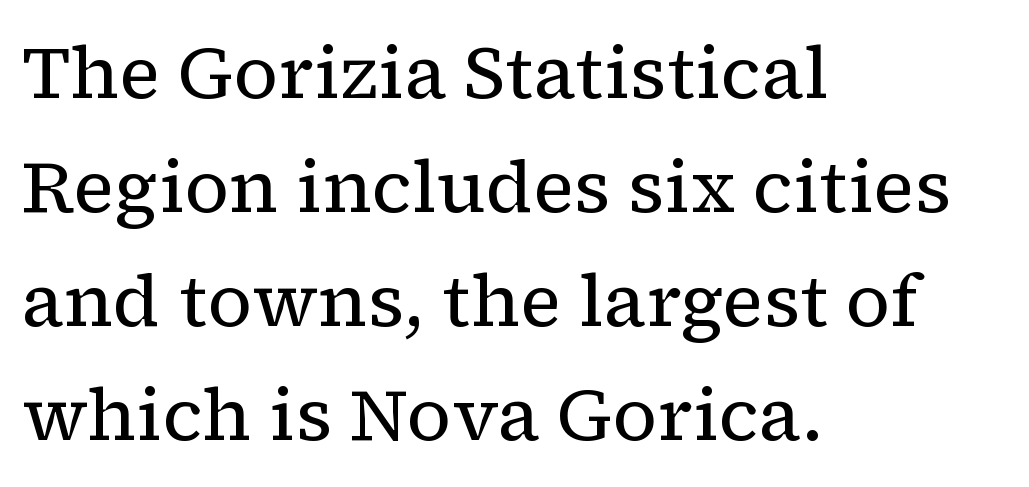
Q: Is the text bold? A: No.
Q: Is the text italic (slanted)? A: No, it is upright.
Q: Is the typeface a serif or a sans-serif typeface? A: Serif.
Q: Is the text underlined? A: No.
Q: How is the paragraph aligned? A: Left-aligned.
Q: Is the spacing between letters normal or unusually wide? A: Normal.
Q: Is the spacing between lines tight, normal or loose? A: Normal.
Q: Width (condensed, normal, or wide)? A: Normal.
Q: Stroke contrast? A: Low.
Q: x-height? A: Medium.
Q: Monospaced? A: No.
